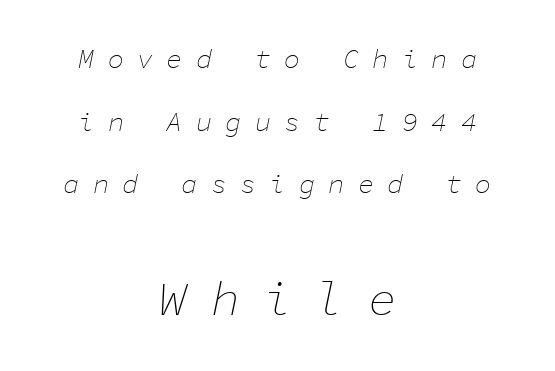
{"italic": "yes", "lean": "right", "slant_degrees": 11, "bold": "no", "weight": "thin", "width": "normal", "stroke_contrast": "low", "x_height": "medium", "monospaced": "yes", "underline": "no", "align": "center", "line_spacing": "loose", "line_spacing_ratio": 2.32, "letter_spacing": "wide", "letter_spacing_em": 0.49, "larger_block": "second", "size_ratio": 1.78, "glyph_px": 48}
